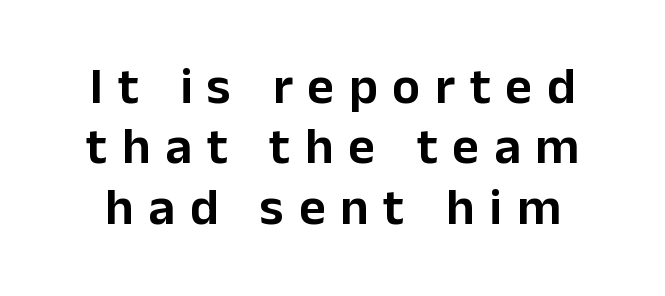
This sample uses an upright cut, with every glyph sitting square on the baseline. Varying glyph widths throughout — classic text-font behaviour. This is sans-serif lettering, the kind often seen on screens and signage. Beneath every word, the page is bare. Observe the wide spacing: letters keep a clear distance from each other.
